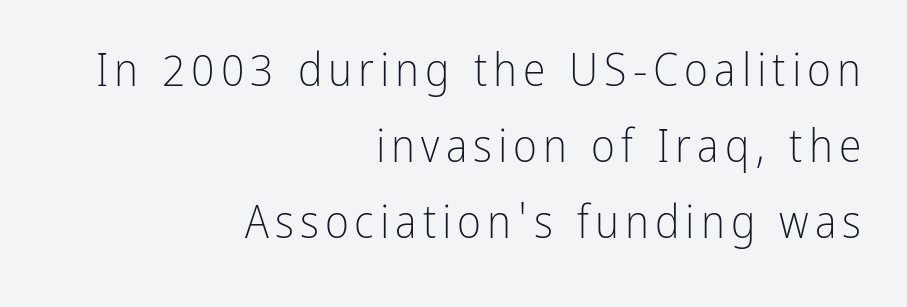
Q: Is the text bold? A: No.
Q: Is the text italic (slanted)? A: No, it is upright.
Q: Is the typeface a serif or a sans-serif typeface? A: Sans-serif.
Q: Is the text underlined? A: No.
Q: How is the paragraph aligned? A: Right-aligned.
Q: Is the spacing between lines tight, normal or loose? A: Normal.
Q: Width (condensed, normal, or wide)? A: Condensed.
Q: Stroke contrast? A: Low.
Q: x-height? A: Medium.
Q: Monospaced? A: No.
